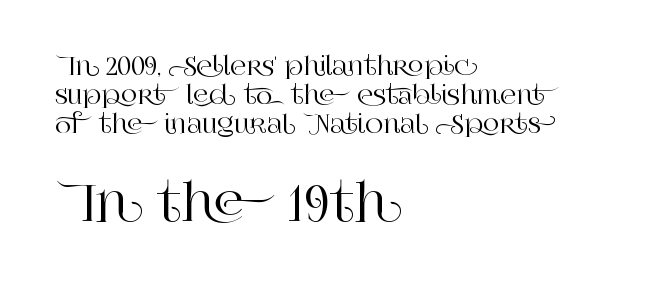
The image shows 50 px serif type, upright; set left-aligned, line spacing 1.16x, normal letter spacing, not underlined; the second (bottom) block is 2.0x larger; high stroke contrast and a large x-height.
